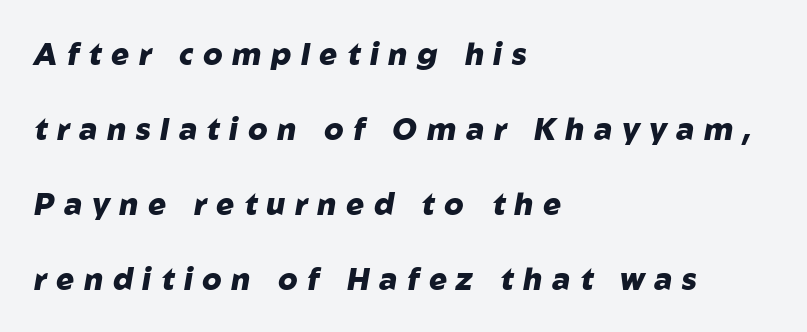
Typesetter's note: full bold, strokes at maximum text heaviness. The line-height multiplier appears high, well above default. The rendering inserts visible extra space after every character. Type without underlining. These lines stack with their left ends in a neat column.
